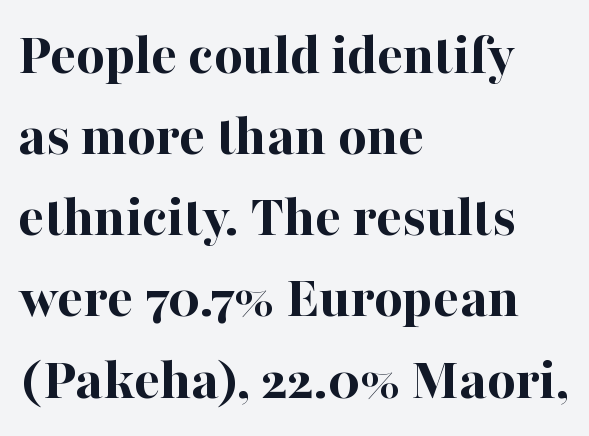
The image shows 61 px bold serif type, upright; set left-aligned, normal line spacing (1.33x), normal letter spacing, not underlined; high stroke contrast and a medium x-height.
